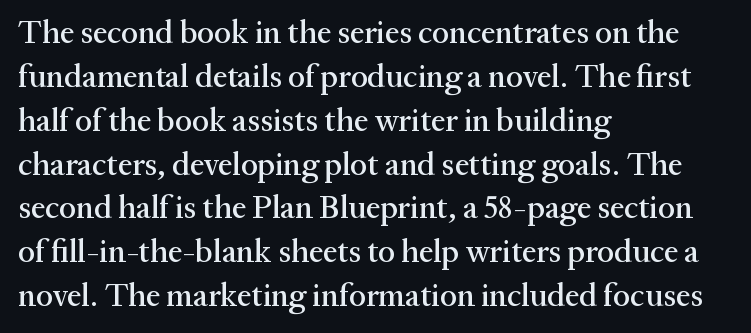
The image shows 32 px serif type, upright; set left-aligned, normal line spacing (1.37x), normal letter spacing, not underlined; medium stroke contrast and a medium x-height.
